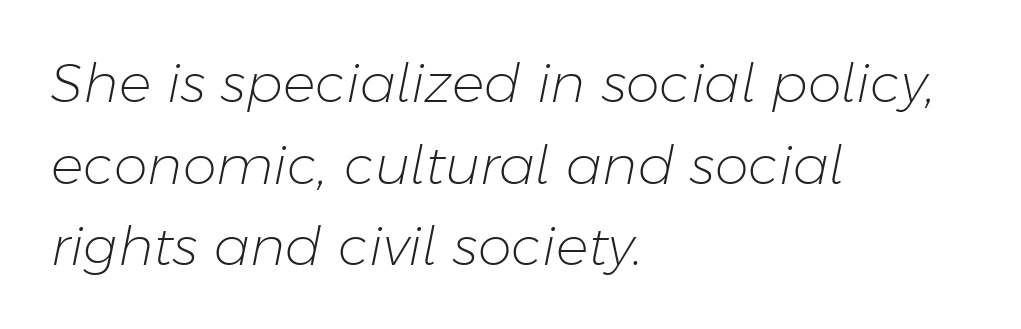
The image shows 54 px light type, italic (leaning right); set left-aligned, normal line spacing (1.51x), normal letter spacing, not underlined; low stroke contrast and a medium x-height.
